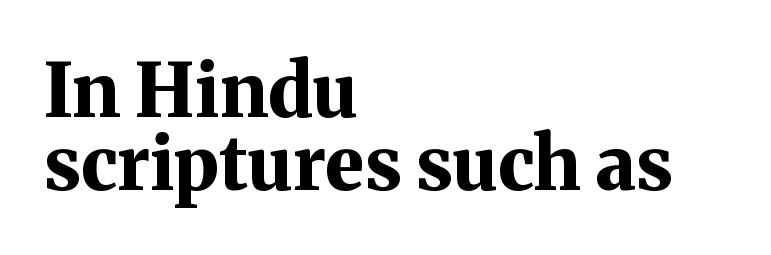
{"serif": "yes", "italic": "no", "bold": "yes", "weight": "bold", "width": "normal", "stroke_contrast": "medium", "x_height": "medium", "monospaced": "no", "underline": "no", "align": "left", "line_spacing": "tight", "line_spacing_ratio": 0.98, "letter_spacing": "normal", "letter_spacing_em": 0.0, "glyph_px": 74}
